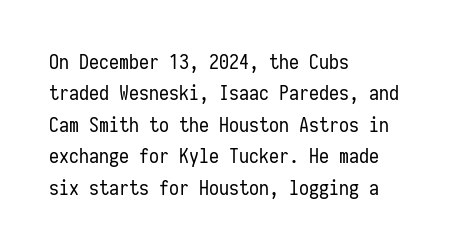
{"italic": "no", "bold": "no", "underline": "no", "align": "left", "line_spacing": "normal", "line_spacing_ratio": 1.57, "letter_spacing": "normal", "letter_spacing_em": 0.0, "glyph_px": 20}
